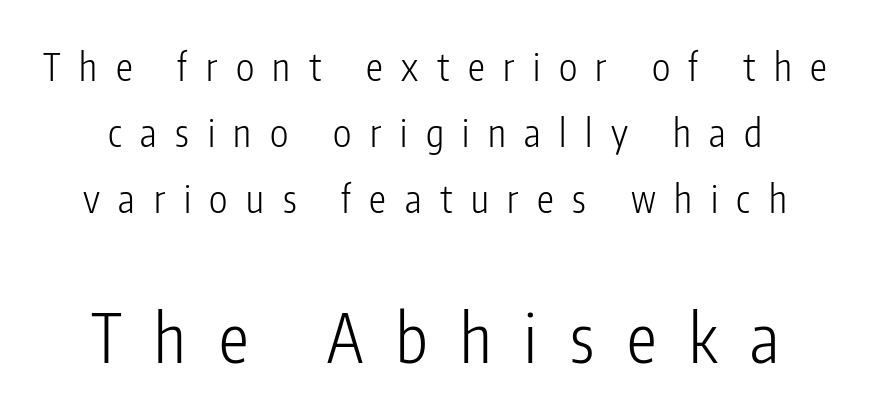
These lines are composed in type without serifs. Two sizes are in play, and the larger belongs to the second block. The passage shown has open, widely tracked lettering throughout. These lines are rendered in a variable-pitch font.
